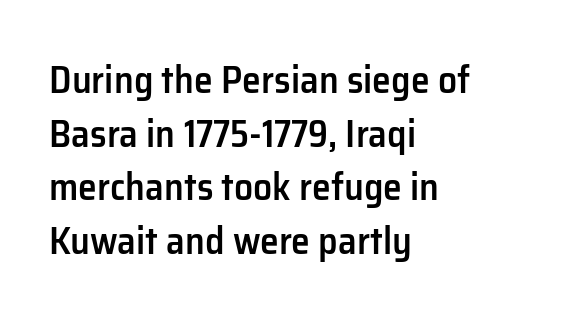
Q: Is the text bold? A: Semi-bold.
Q: Is the text italic (slanted)? A: No, it is upright.
Q: Is the typeface a serif or a sans-serif typeface? A: Sans-serif.
Q: Is the text underlined? A: No.
Q: How is the paragraph aligned? A: Left-aligned.
Q: Is the spacing between letters normal or unusually wide? A: Normal.
Q: Is the spacing between lines tight, normal or loose? A: Normal.
Q: Width (condensed, normal, or wide)? A: Normal.
Q: Stroke contrast? A: Low.
Q: x-height? A: Medium.
Q: Monospaced? A: No.
